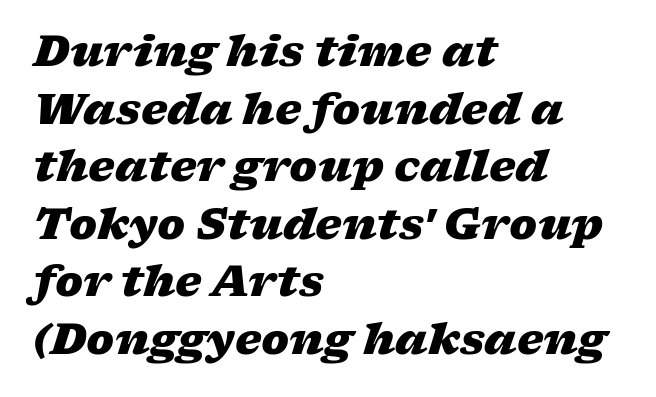
{"italic": "yes", "lean": "right", "slant_degrees": 17, "bold": "yes", "weight": "heavy", "width": "wide", "stroke_contrast": "low", "x_height": "medium", "monospaced": "no", "underline": "no", "align": "left", "line_spacing": "normal", "line_spacing_ratio": 1.37, "letter_spacing": "normal", "letter_spacing_em": 0.0, "glyph_px": 42}
